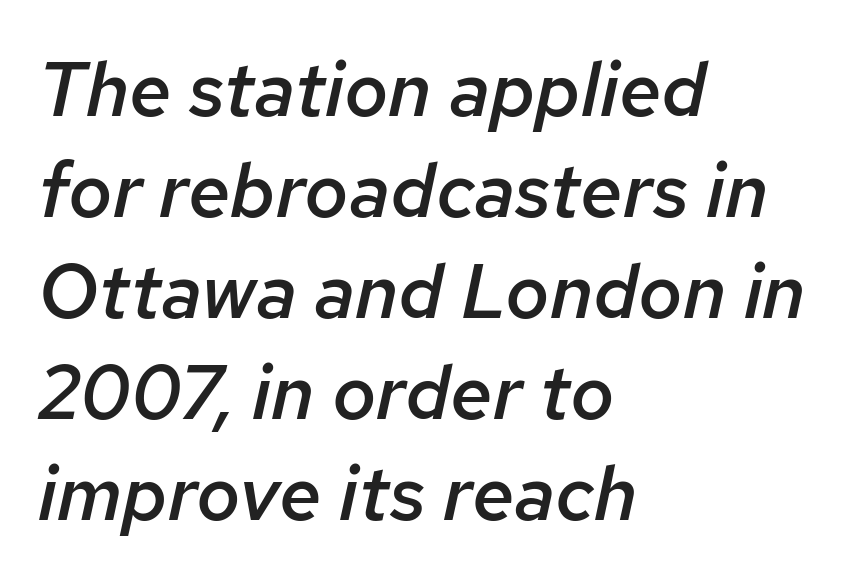
{"italic": "yes", "lean": "right", "slant_degrees": 12, "bold": "semi", "weight": "semibold", "width": "normal", "stroke_contrast": "low", "x_height": "medium", "monospaced": "no", "underline": "no", "align": "left", "line_spacing": "normal", "line_spacing_ratio": 1.33, "letter_spacing": "normal", "letter_spacing_em": 0.0, "glyph_px": 76}
